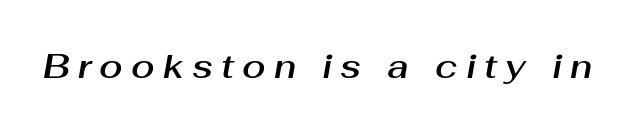
Q: Is the text italic (slanted)? A: Yes, it leans right by about 10 degrees.
Q: Is the text underlined? A: No.
Q: Is the spacing between letters normal or unusually wide? A: Unusually wide.
Q: Width (condensed, normal, or wide)? A: Normal.
Q: Stroke contrast? A: Medium.
Q: x-height? A: Medium.
Q: Monospaced? A: No.
